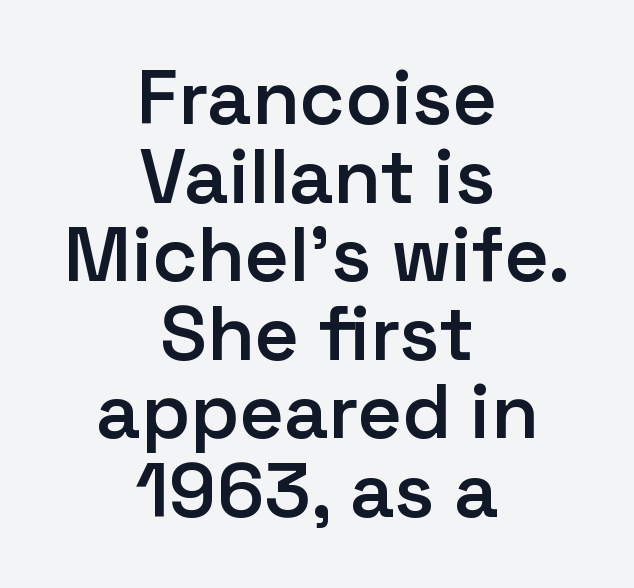
It's the straight-up-and-down kind of type. This sample has the flowing, uneven cadence of proportional lettering. No extra tracking has been applied to these lines. The space beneath each line is pristine and unruled.
